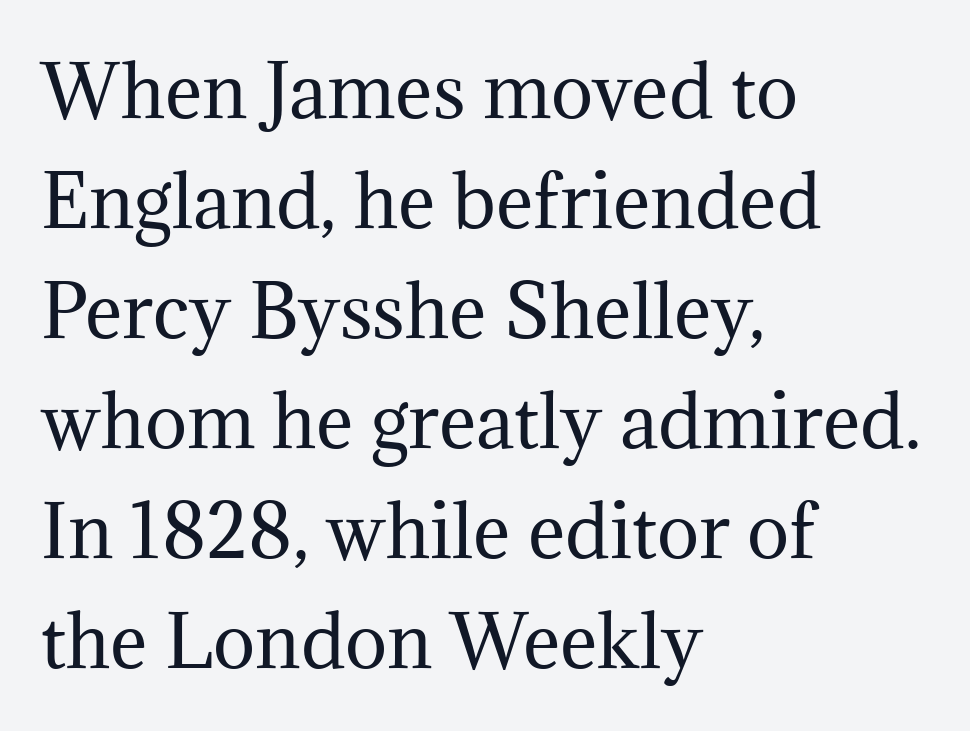
The image shows 71 px regular-weight serif type, upright; set left-aligned, normal line spacing (1.55x), normal letter spacing, not underlined; medium stroke contrast and a medium x-height.
